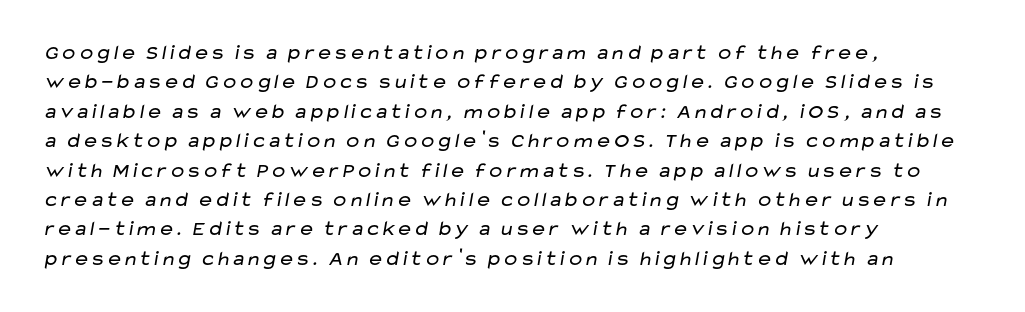
The image shows 21 px text type; set left-aligned, normal line spacing (1.4x), normal letter spacing, not underlined.
